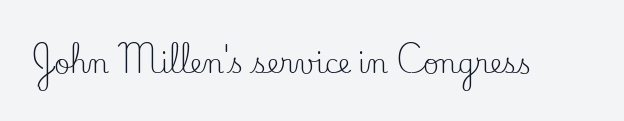
{"italic": "no", "bold": "no", "underline": "no", "letter_spacing": "normal", "letter_spacing_em": 0.0, "glyph_px": 27}
